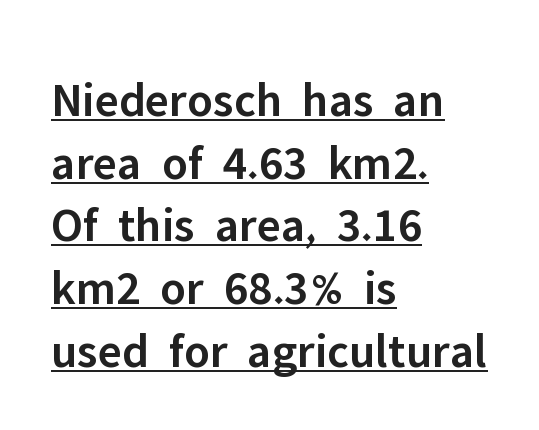
The image shows 49 px semibold sans-serif type, upright; set left-aligned, normal line spacing (1.28x), normal letter spacing, underlined; low stroke contrast and a medium x-height.
